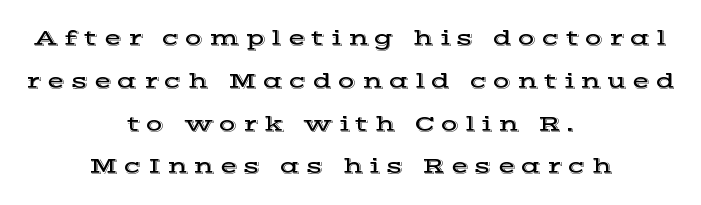
Q: Is the text italic (slanted)? A: No, it is upright.
Q: Is the text underlined? A: No.
Q: How is the paragraph aligned? A: Centered.
Q: Is the spacing between letters normal or unusually wide? A: Unusually wide.
